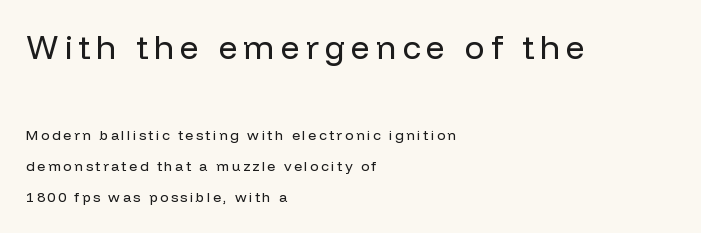
{"serif": "no", "italic": "no", "bold": "no", "weight": "regular", "width": "normal", "stroke_contrast": "low", "x_height": "medium", "monospaced": "no", "underline": "no", "align": "left", "line_spacing": "loose", "line_spacing_ratio": 2.23, "larger_block": "first", "size_ratio": 2.36, "glyph_px": 33}
